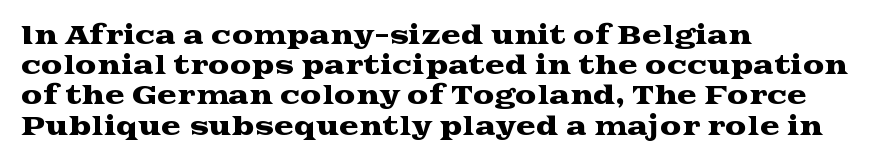
Leading: standard. Ascenders rise straight up at ninety degrees. The text block is weighted toward the left margin, trailing off unevenly rightward. Default kerning and tracking; the words read as compact shapes. Underlining? Definitely not there.
